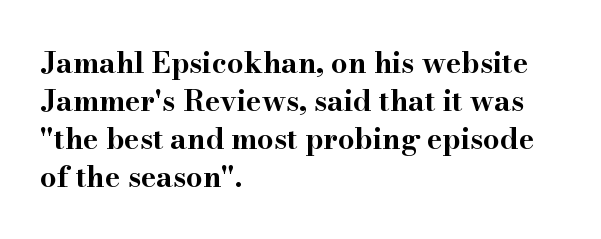
The image shows 29 px bold, wide serif type, upright; set left-aligned, normal line spacing (1.31x), normal letter spacing, not underlined; high stroke contrast and a small x-height.
